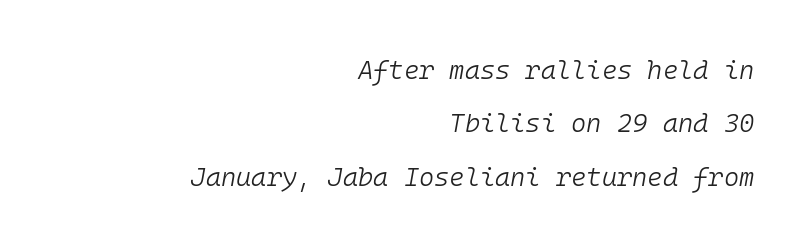
{"italic": "yes", "lean": "right", "slant_degrees": 10, "bold": "no", "underline": "no", "align": "right", "line_spacing": "loose", "line_spacing_ratio": 2.05, "letter_spacing": "normal", "letter_spacing_em": 0.0, "glyph_px": 26}
